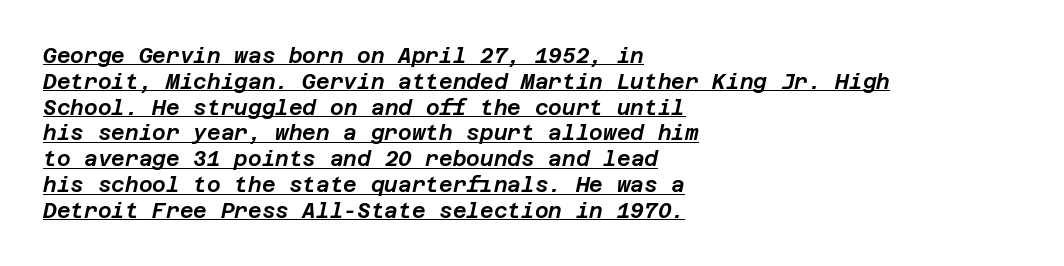
{"italic": "yes", "lean": "right", "slant_degrees": 12, "underline": "yes", "align": "left", "line_spacing_ratio": 1.23, "letter_spacing": "normal", "letter_spacing_em": 0.0, "glyph_px": 21}
